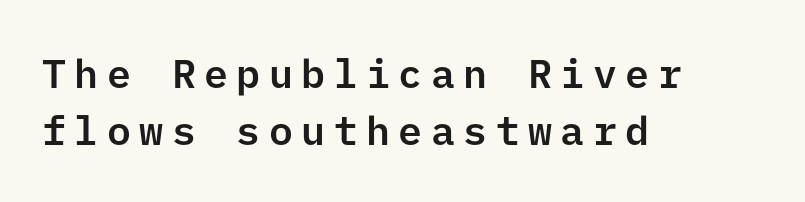
The rendering inserts visible extra space after every character. This block has exactly the height ordinary leading produces. The space beneath each line is pristine and unruled. Notice how the stems are strictly vertical — no italics here. Alignment: flush left.
